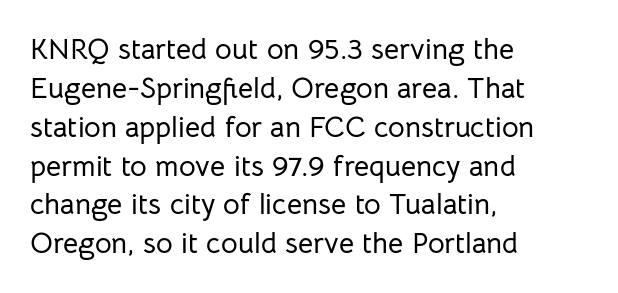
{"serif": "no", "italic": "no", "width": "normal", "stroke_contrast": "low", "x_height": "medium", "monospaced": "no", "underline": "no", "align": "left", "line_spacing": "normal", "line_spacing_ratio": 1.34, "letter_spacing": "normal", "letter_spacing_em": 0.0, "glyph_px": 29}
